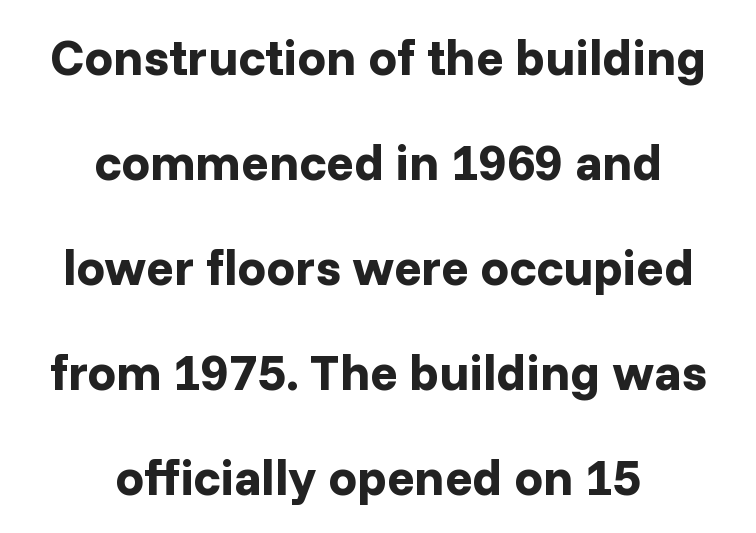
{"serif": "no", "italic": "no", "bold": "yes", "weight": "bold", "width": "normal", "stroke_contrast": "low", "x_height": "medium", "monospaced": "no", "underline": "no", "align": "center", "line_spacing": "loose", "line_spacing_ratio": 2.06, "letter_spacing": "normal", "letter_spacing_em": 0.0, "glyph_px": 51}
